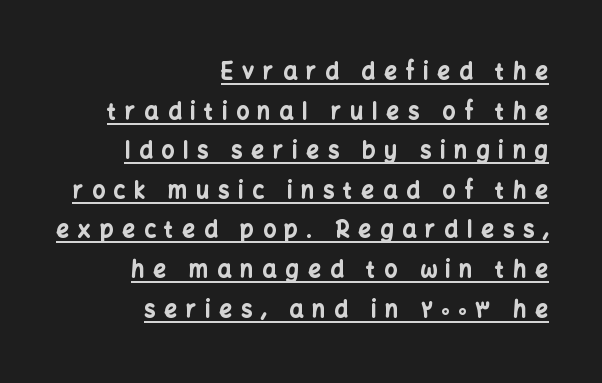
The image shows 22 px bold type, upright; set right-aligned, line spacing 1.8x, unusually wide letter spacing (+0.41 em), underlined.
